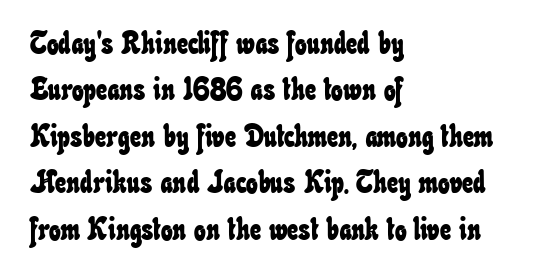
{"width": "condensed", "stroke_contrast": "low", "x_height": "small", "monospaced": "no", "underline": "no", "align": "left", "line_spacing": "normal", "line_spacing_ratio": 1.5, "letter_spacing": "normal", "letter_spacing_em": 0.0, "glyph_px": 31}
